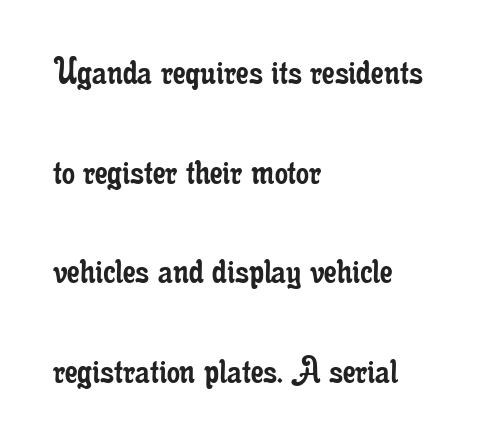
Just letters on the line, the space beneath them empty. Classification — serif. Vertically, the passage feels expansive, rows floating well apart. The letters advance in unequal steps, a hallmark of proportional type. Do the letters lean? They stand straight.
